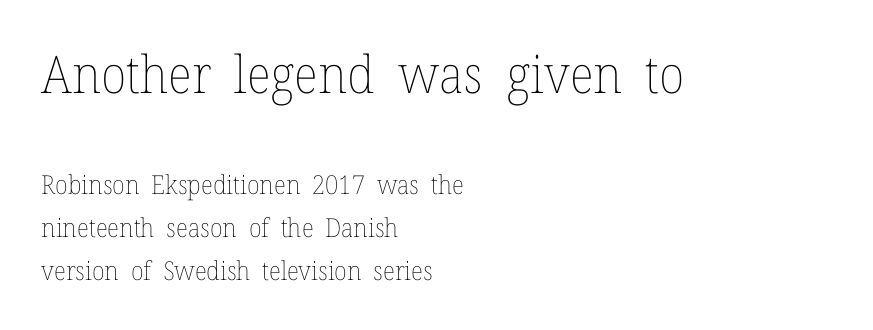
The image shows 52 px thin type, upright; set left-aligned, normal line spacing (1.65x), normal letter spacing, not underlined; the first (top) block is 2.0x larger; low stroke contrast and a medium x-height.
